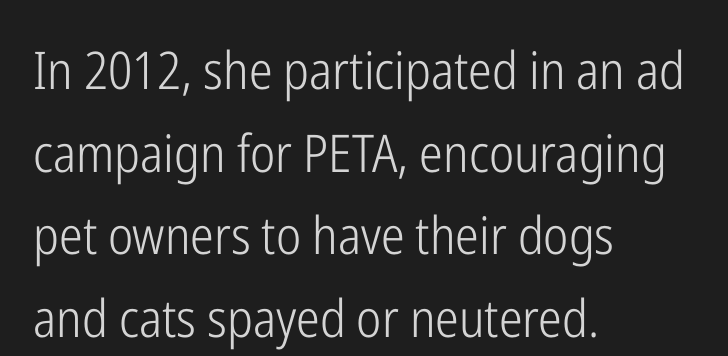
The image shows 52 px light, condensed sans-serif type, upright; set left-aligned, normal line spacing (1.59x), normal letter spacing, not underlined; low stroke contrast and a medium x-height.
